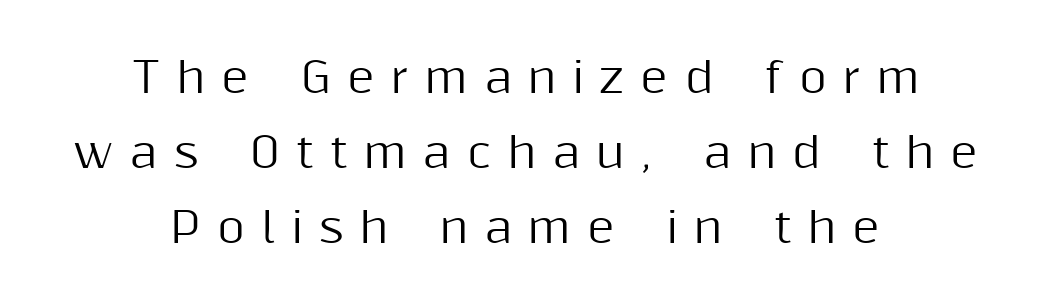
The image shows 42 px sans-serif type, upright; set centered, line spacing 1.78x, unusually wide letter spacing (+0.39 em), not underlined; medium stroke contrast and a medium x-height.
